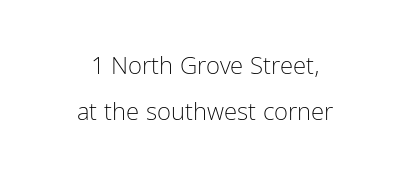
The image shows 24 px text type, upright; set centered, loose line spacing (1.93x), normal letter spacing, not underlined.
